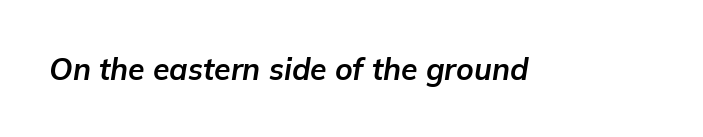
The image shows 30 px bold type, italic (leaning right); set normal letter spacing, not underlined; low stroke contrast and a medium x-height.
